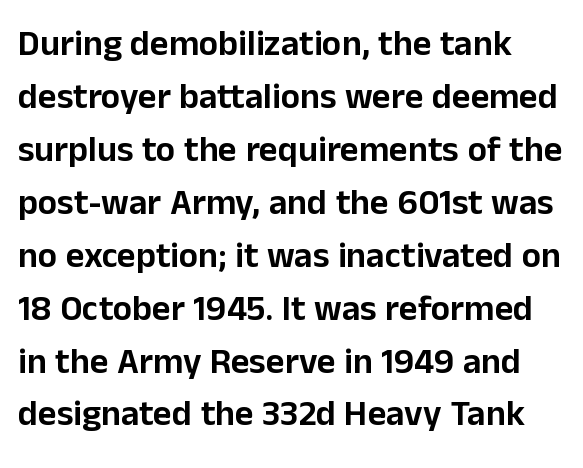
Q: Is the text italic (slanted)? A: No, it is upright.
Q: Is the typeface a serif or a sans-serif typeface? A: Sans-serif.
Q: Is the text underlined? A: No.
Q: Is the spacing between letters normal or unusually wide? A: Normal.
Q: Is the spacing between lines tight, normal or loose? A: Normal.
Q: Width (condensed, normal, or wide)? A: Normal.
Q: Stroke contrast? A: Low.
Q: x-height? A: Medium.
Q: Monospaced? A: No.
